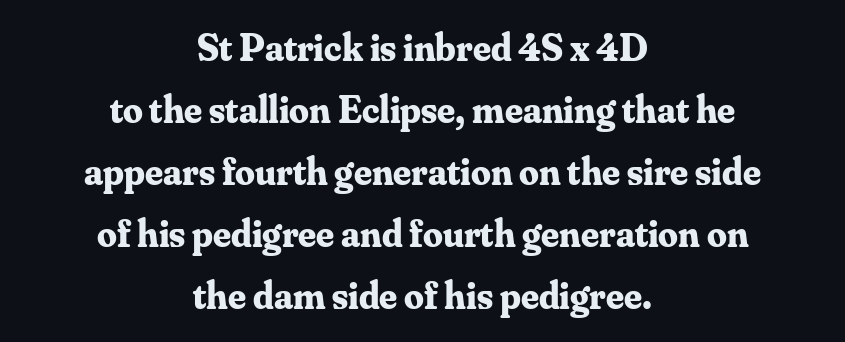
Q: Is the text bold? A: Yes.
Q: Is the text italic (slanted)? A: No, it is upright.
Q: Is the typeface a serif or a sans-serif typeface? A: Serif.
Q: Is the text underlined? A: No.
Q: How is the paragraph aligned? A: Centered.
Q: Is the spacing between letters normal or unusually wide? A: Normal.
Q: Is the spacing between lines tight, normal or loose? A: Normal.
Q: Width (condensed, normal, or wide)? A: Normal.
Q: Stroke contrast? A: Medium.
Q: x-height? A: Small.
Q: Monospaced? A: No.
